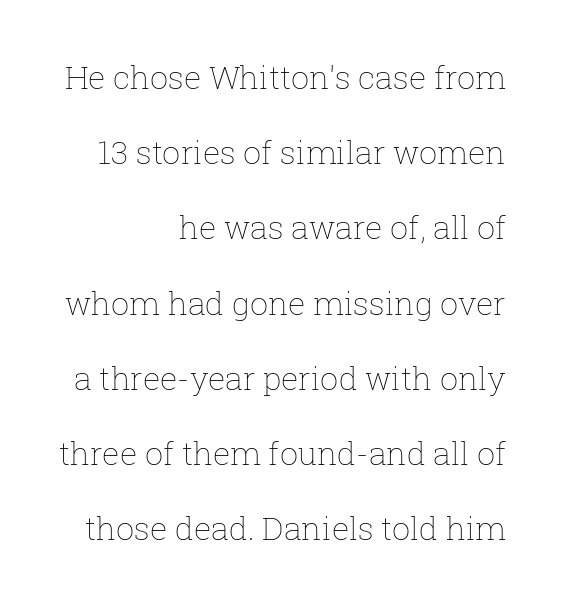
Line endings align vertically; line beginnings do not. Glance below the letters and you will spot only blank space. This rendering leaves character spacing at its baseline value. The font's upright variant was chosen for this text.
